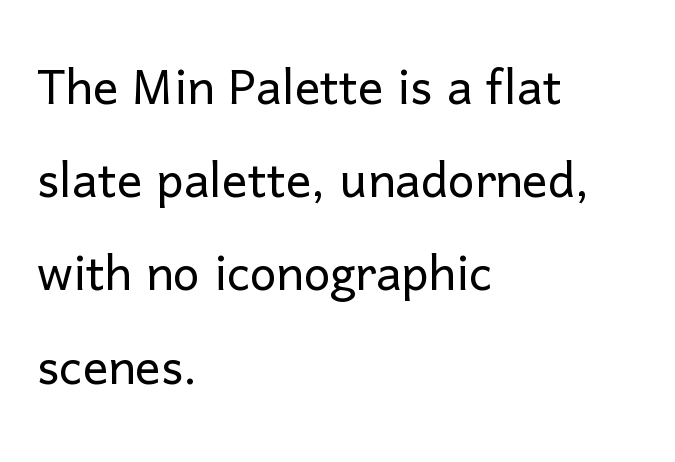
The font family rendered here belongs to the sans-serif group. Line starts are locked; line ends wander. Each stroke keeps to a modest, everyday thickness or less. The zone under the glyphs is completely vacant. The face used here is proportionally spaced, like ordinary book or web type. Characters remain perfectly vertical along every line.
